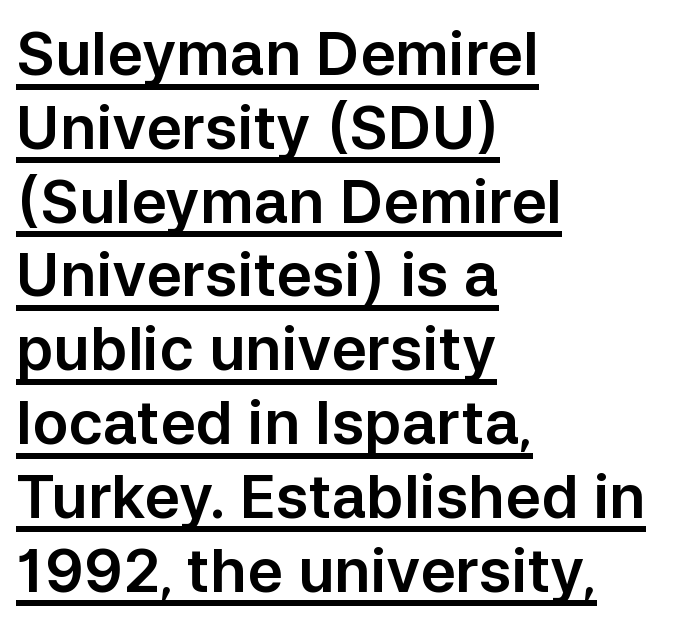
Q: Is the text italic (slanted)? A: No, it is upright.
Q: Is the typeface a serif or a sans-serif typeface? A: Sans-serif.
Q: Is the text underlined? A: Yes.
Q: How is the paragraph aligned? A: Left-aligned.
Q: Is the spacing between letters normal or unusually wide? A: Normal.
Q: Width (condensed, normal, or wide)? A: Normal.
Q: Stroke contrast? A: Low.
Q: x-height? A: Medium.
Q: Monospaced? A: No.
